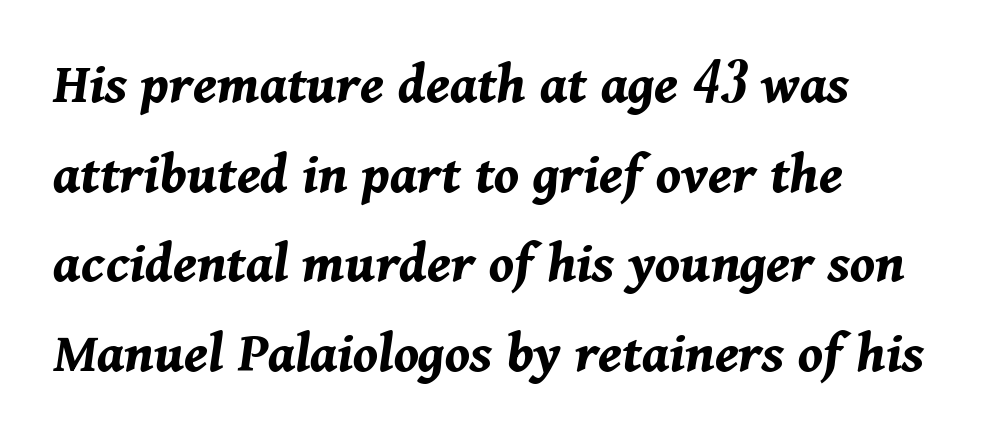
Q: Is the text bold? A: Yes.
Q: Is the text italic (slanted)? A: Yes, it leans right by about 11 degrees.
Q: Is the text underlined? A: No.
Q: How is the paragraph aligned? A: Left-aligned.
Q: Is the spacing between letters normal or unusually wide? A: Normal.
Q: Is the spacing between lines tight, normal or loose? A: Normal.
Q: Width (condensed, normal, or wide)? A: Normal.
Q: Stroke contrast? A: Medium.
Q: x-height? A: Medium.
Q: Monospaced? A: No.
